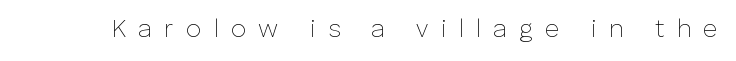
A roman cut, with each character standing at attention. Honestly, the letter spacing is so wide it's the main thing you notice. The strokes are not fattened; the text isn't bold. Only glyphs here, with clear space below each row.
